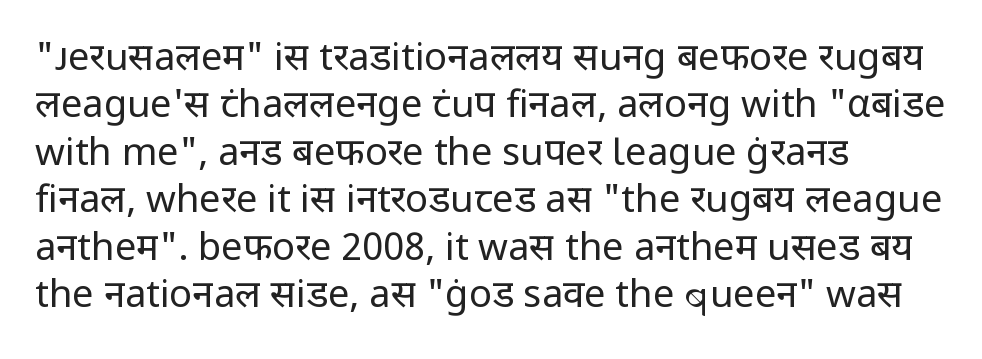
{"serif": "no", "italic": "no", "bold": "no", "weight": "regular", "width": "normal", "stroke_contrast": "low", "x_height": "medium", "monospaced": "no", "underline": "no", "align": "left", "line_spacing": "normal", "line_spacing_ratio": 1.25, "letter_spacing": "normal", "letter_spacing_em": 0.0, "glyph_px": 38}
